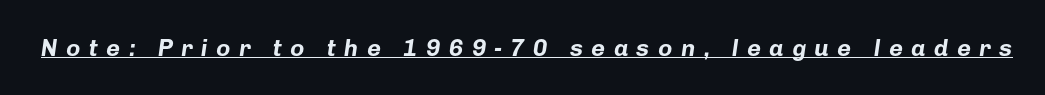
Q: Is the text bold? A: Yes.
Q: Is the text italic (slanted)? A: Yes, it leans right by about 8 degrees.
Q: Is the text underlined? A: Yes.
Q: Is the spacing between letters normal or unusually wide? A: Unusually wide.
